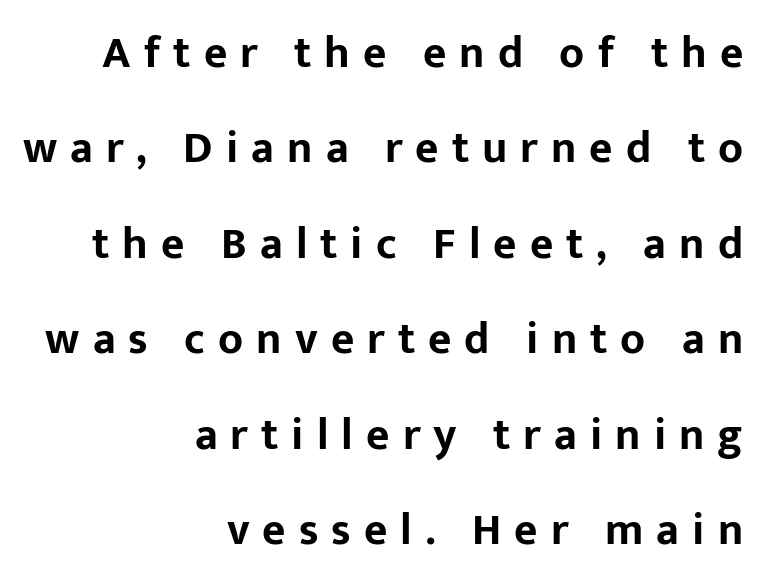
Here the designer chose a conventional face with non-uniform glyph widths. Each letter's strokes conclude bluntly, with no projecting serifs. Underlining? Definitely not there. The vertical gap from one line to the next is large. The horizontal fit of the characters is loose and conspicuously gappy. Casual observation: everything's shoved over to the right.
